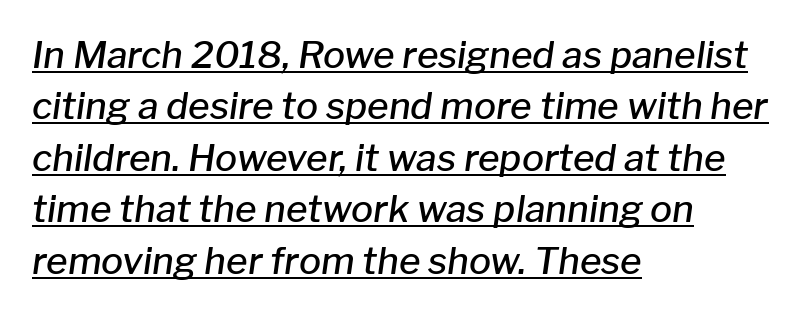
Visually the block forms a straight wall on the left and a jagged coastline on the right. A rule runs beneath these lines of type. How would I describe the line gaps? Plain and ordinary. A typesetter would mark this as italic. There is no visible air inserted between adjacent glyphs. The passage shown is typed in a proportional face where columns would drift.
